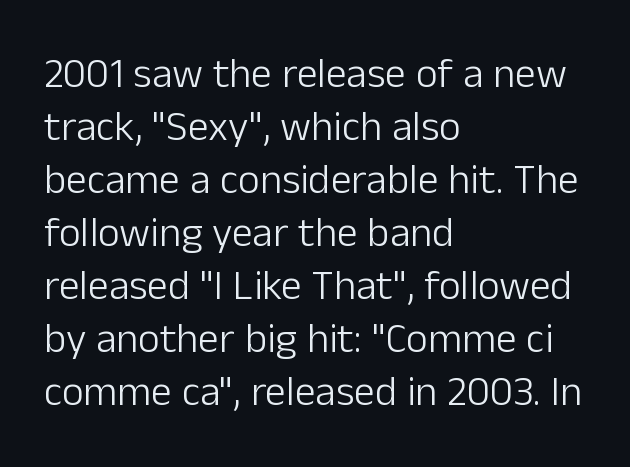
The image shows 42 px light sans-serif type, upright; set left-aligned, normal line spacing (1.26x), normal letter spacing, not underlined; low stroke contrast and a medium x-height.
